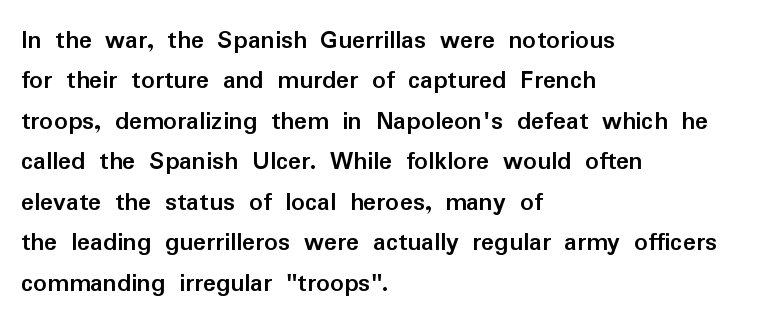
{"italic": "no", "bold": "yes", "underline": "no", "align": "left", "line_spacing": "normal", "line_spacing_ratio": 1.5, "letter_spacing": "normal", "letter_spacing_em": 0.0, "glyph_px": 27}
